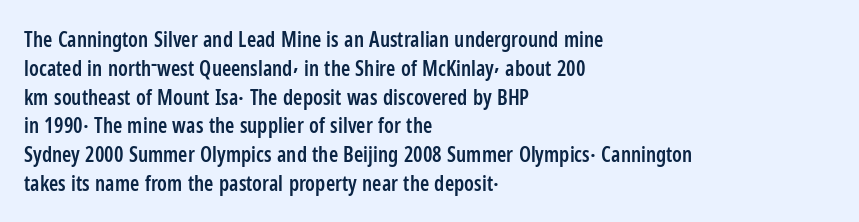
{"italic": "no", "bold": "semi", "underline": "no", "align": "left", "line_spacing": "normal", "line_spacing_ratio": 1.37, "letter_spacing": "normal", "letter_spacing_em": 0.0, "glyph_px": 21}
